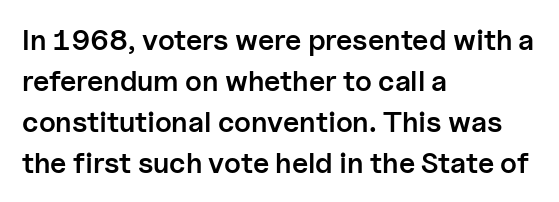
Q: Is the text bold? A: Semi-bold.
Q: Is the text italic (slanted)? A: No, it is upright.
Q: Is the typeface a serif or a sans-serif typeface? A: Sans-serif.
Q: Is the text underlined? A: No.
Q: How is the paragraph aligned? A: Left-aligned.
Q: Is the spacing between letters normal or unusually wide? A: Normal.
Q: Is the spacing between lines tight, normal or loose? A: Normal.
Q: Width (condensed, normal, or wide)? A: Normal.
Q: Stroke contrast? A: Low.
Q: x-height? A: Medium.
Q: Monospaced? A: No.
